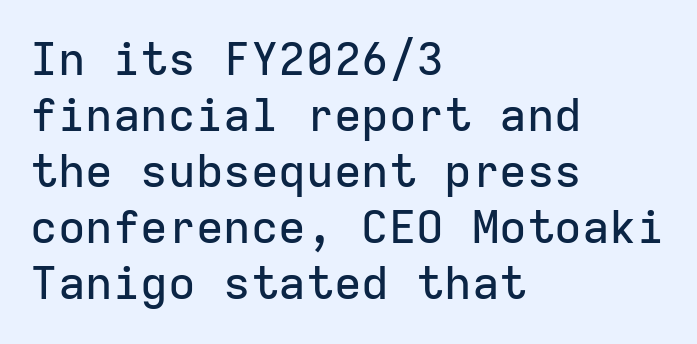
{"serif": "no", "italic": "no", "width": "normal", "stroke_contrast": "low", "x_height": "medium", "monospaced": "yes", "underline": "no", "align": "left", "line_spacing_ratio": 1.22, "letter_spacing": "normal", "letter_spacing_em": 0.0, "glyph_px": 46}
